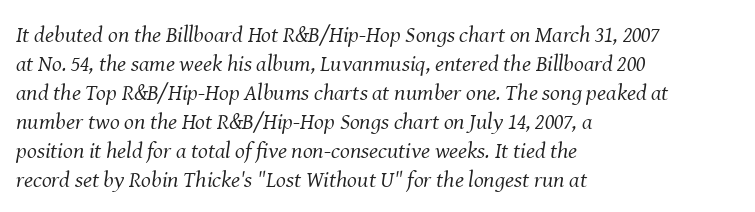
The rendering uses a moderate line-height, typical for paragraphs. The face used here has a pronounced slope to its letters. The type is set solid horizontally, with unmodified tracking. Vertical stems look standard width or narrower in stroke.
